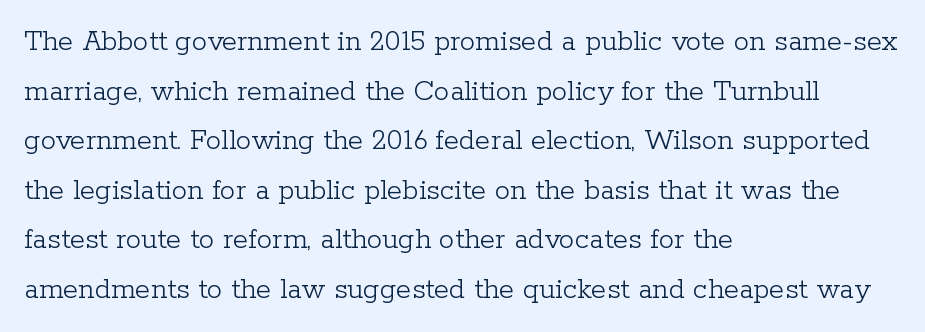
Q: Is the text bold? A: No.
Q: Is the text italic (slanted)? A: No, it is upright.
Q: Is the typeface a serif or a sans-serif typeface? A: Serif.
Q: Is the text underlined? A: No.
Q: How is the paragraph aligned? A: Left-aligned.
Q: Is the spacing between letters normal or unusually wide? A: Normal.
Q: Is the spacing between lines tight, normal or loose? A: Normal.
Q: Width (condensed, normal, or wide)? A: Normal.
Q: Stroke contrast? A: Low.
Q: x-height? A: Medium.
Q: Monospaced? A: No.
